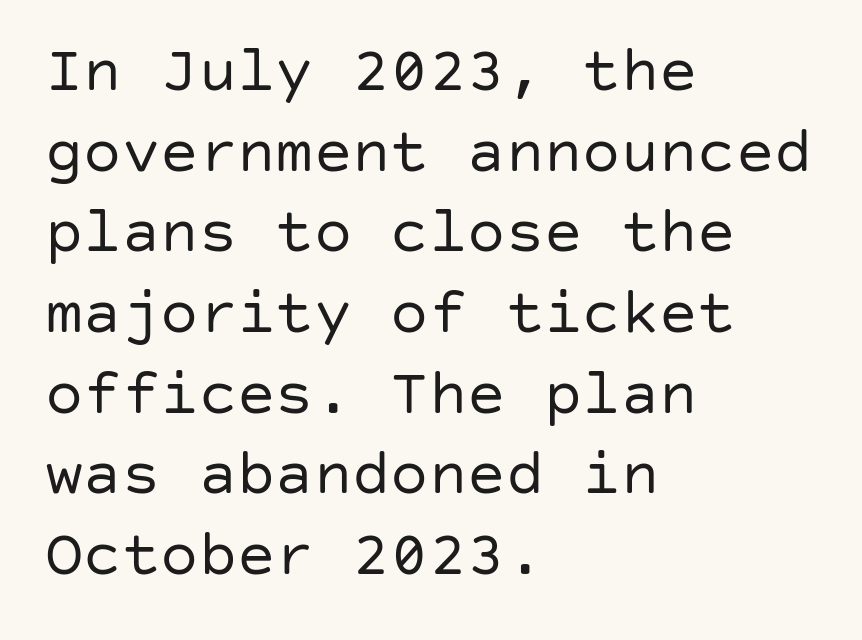
A quiet, ordinary-to-light weight characterises the typeface. Letterform terminals end flat and unadorned throughout the passage. Honestly, the row spacing looks completely unremarkable. Anything drawn beneath the words? Only blank space.
